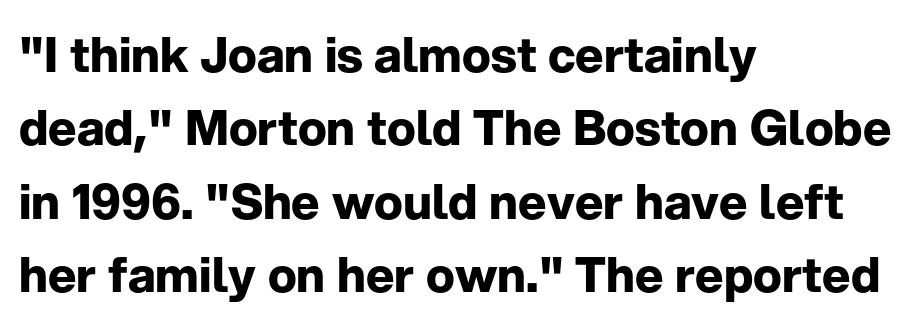
Notice how the passage keeps a crisp vertical edge on the left only. Varying glyph widths throughout — classic text-font behaviour. What kind of face is this? One without serifs — a sans. Whoever set this chose a conventional vertical rhythm. The font's upright variant was chosen for this text. Default kerning and tracking; the words read as compact shapes.
